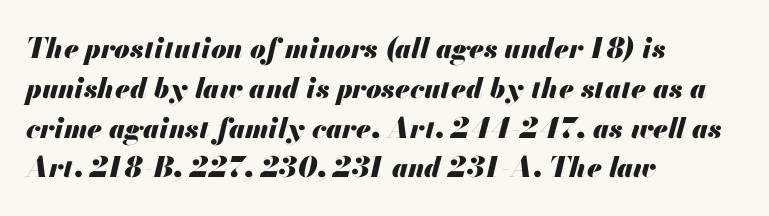
{"italic": "yes", "lean": "right", "slant_degrees": 13, "bold": "yes", "weight": "heavy", "width": "normal", "stroke_contrast": "medium", "x_height": "small", "monospaced": "no", "underline": "no", "align": "left", "line_spacing": "normal", "line_spacing_ratio": 1.42, "letter_spacing": "normal", "letter_spacing_em": 0.0, "glyph_px": 28}
